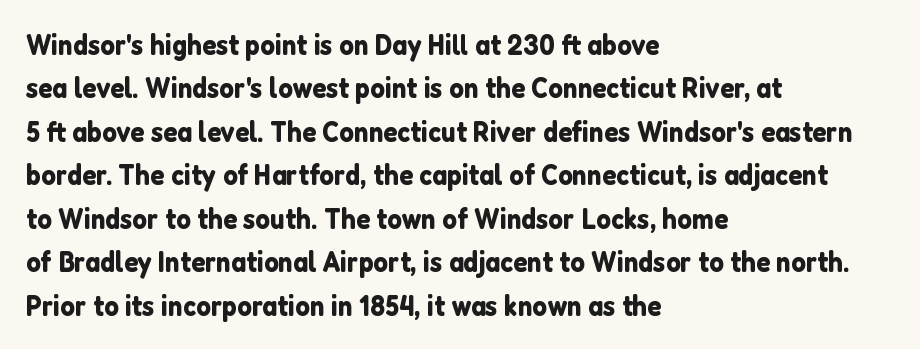
{"serif": "no", "italic": "no", "width": "normal", "stroke_contrast": "low", "x_height": "medium", "monospaced": "no", "underline": "no", "align": "left", "line_spacing": "normal", "line_spacing_ratio": 1.5, "letter_spacing": "normal", "letter_spacing_em": 0.0, "glyph_px": 29}
